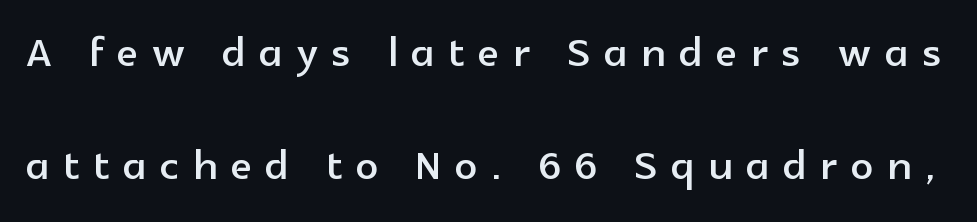
Q: Is the text italic (slanted)? A: No, it is upright.
Q: Is the typeface a serif or a sans-serif typeface? A: Sans-serif.
Q: Is the text underlined? A: No.
Q: Is the spacing between letters normal or unusually wide? A: Unusually wide.
Q: Is the spacing between lines tight, normal or loose? A: Loose.
Q: Width (condensed, normal, or wide)? A: Normal.
Q: x-height? A: Medium.
Q: Monospaced? A: No.
